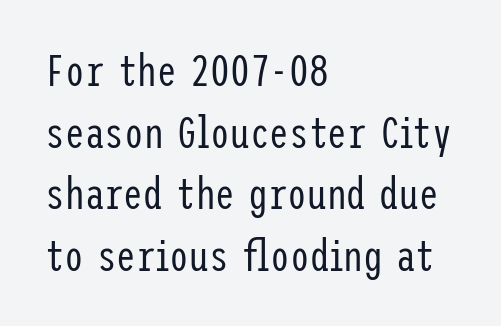
The rendering uses a moderate line-height, typical for paragraphs. Check under the words: just untouched page. The font sits on the lighter half of the weight spectrum, regular included. The passage shown is typeset with a sans-serif family. Alignment: flush left. It's the straight-up-and-down kind of type.
